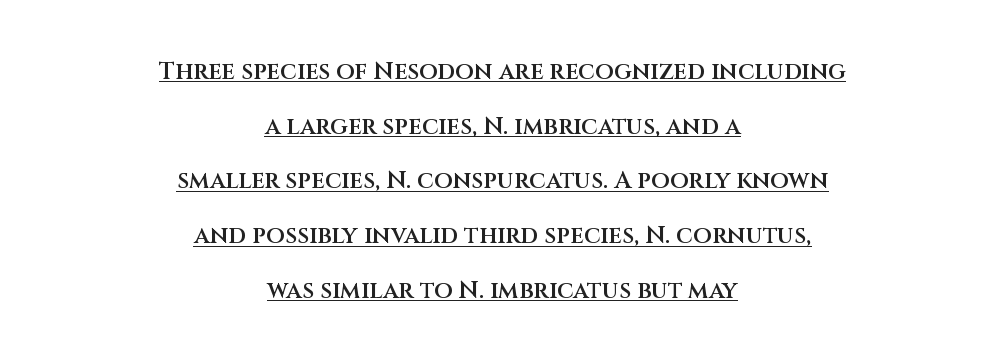
The passage shown has conventional tracking throughout. Caption: multi-line text, centered on the measure. Does a line run under the words? Yes, clearly. Leading is clearly above the norm, producing a sparse column.
